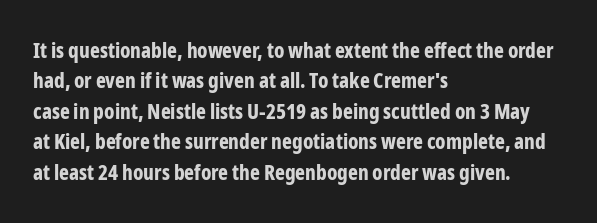
{"italic": "no", "bold": "yes", "underline": "no", "align": "left", "line_spacing": "normal", "line_spacing_ratio": 1.45, "letter_spacing": "normal", "letter_spacing_em": 0.0, "glyph_px": 21}
